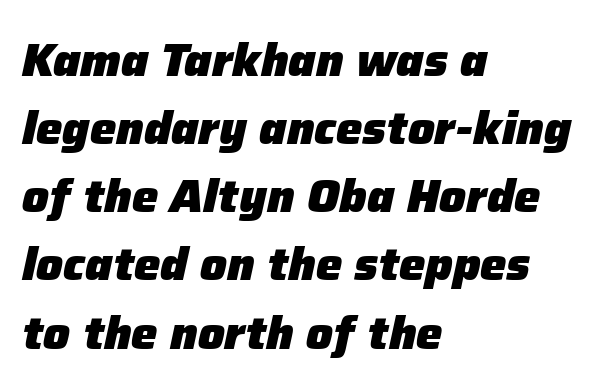
{"italic": "yes", "lean": "right", "slant_degrees": 12, "bold": "yes", "weight": "heavy", "width": "normal", "stroke_contrast": "low", "x_height": "medium", "monospaced": "no", "underline": "no", "align": "left", "line_spacing": "normal", "line_spacing_ratio": 1.45, "letter_spacing": "normal", "letter_spacing_em": 0.0, "glyph_px": 47}
